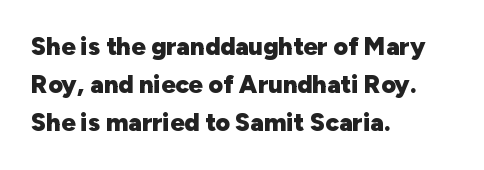
The image shows 25 px bold type, upright; set left-aligned, normal line spacing (1.53x), normal letter spacing, not underlined.
